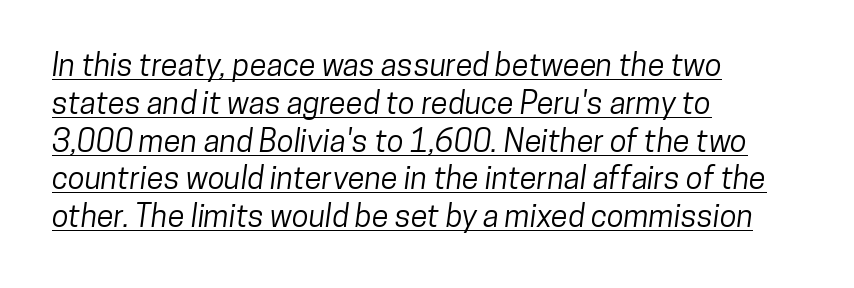
This rendering features underlined lettering. A typesetter would call this proportional, since set widths differ per character. Which margin do the lines hug? The left one — the right edge is uneven. A sans-serif font was chosen for this passage. The tracking reads as untouched default to a designer's eye.
